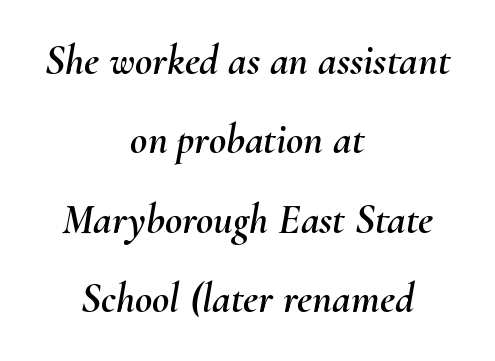
Q: Is the text italic (slanted)? A: Yes, it leans right by about 10 degrees.
Q: Is the text underlined? A: No.
Q: How is the paragraph aligned? A: Centered.
Q: Is the spacing between letters normal or unusually wide? A: Normal.
Q: Width (condensed, normal, or wide)? A: Normal.
Q: Stroke contrast? A: Medium.
Q: x-height? A: Small.
Q: Monospaced? A: No.
